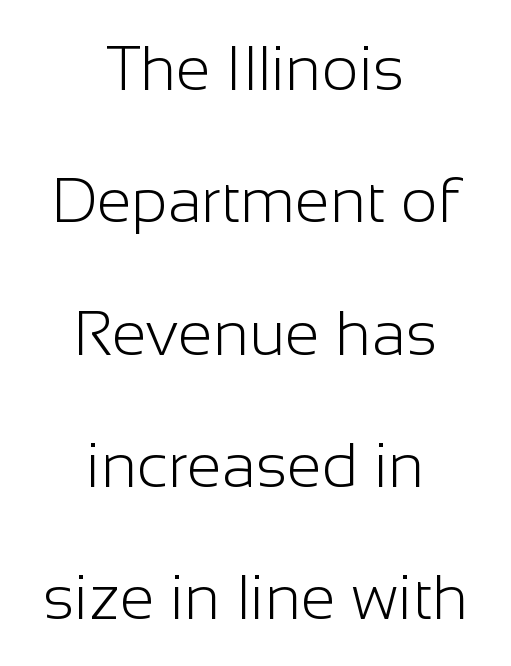
{"serif": "no", "italic": "no", "bold": "no", "weight": "light", "width": "normal", "stroke_contrast": "low", "x_height": "medium", "monospaced": "no", "underline": "no", "align": "center", "line_spacing": "loose", "line_spacing_ratio": 2.1, "letter_spacing": "normal", "letter_spacing_em": 0.0, "glyph_px": 63}
